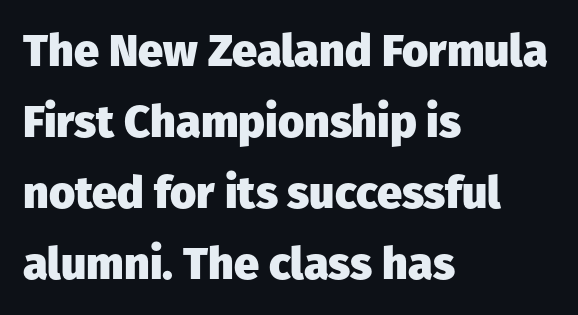
Q: Is the text bold? A: Yes.
Q: Is the text italic (slanted)? A: No, it is upright.
Q: Is the typeface a serif or a sans-serif typeface? A: Sans-serif.
Q: Is the text underlined? A: No.
Q: How is the paragraph aligned? A: Left-aligned.
Q: Is the spacing between letters normal or unusually wide? A: Normal.
Q: Is the spacing between lines tight, normal or loose? A: Normal.
Q: Width (condensed, normal, or wide)? A: Normal.
Q: Stroke contrast? A: Low.
Q: x-height? A: Medium.
Q: Monospaced? A: No.
